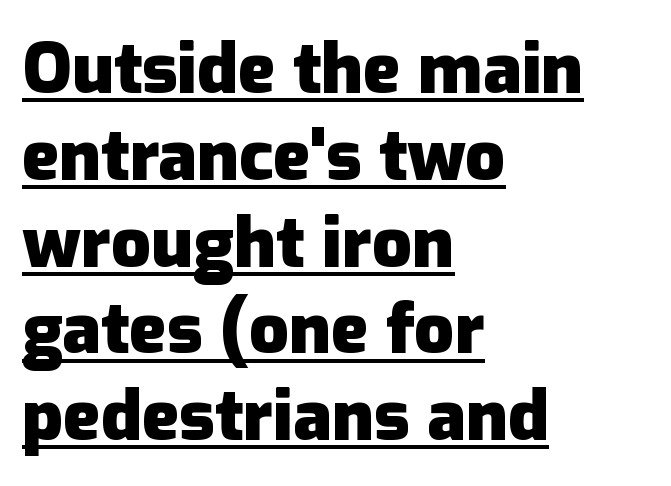
Unlike a traditional serif, this face leaves its strokes unadorned. Posture: straight, roman, zero tilt. Default kerning and tracking; the words read as compact shapes. Think of a printed novel: that variable character pitch is what you see here.
